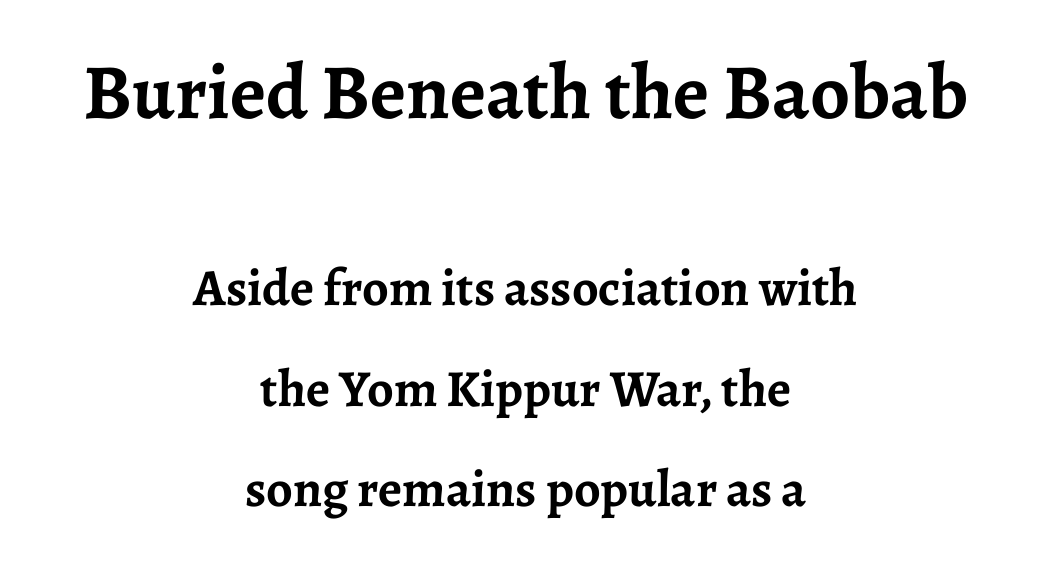
Q: Is the text bold? A: Yes.
Q: Is the text italic (slanted)? A: No, it is upright.
Q: Is the typeface a serif or a sans-serif typeface? A: Serif.
Q: Is the text underlined? A: No.
Q: How is the paragraph aligned? A: Centered.
Q: Is the spacing between letters normal or unusually wide? A: Normal.
Q: Is the spacing between lines tight, normal or loose? A: Loose.
Q: Which block of text is set in a larger size, the first (top) or the second (bottom)? A: The first (top) one.
Q: Width (condensed, normal, or wide)? A: Normal.
Q: Stroke contrast? A: Low.
Q: x-height? A: Medium.
Q: Monospaced? A: No.
